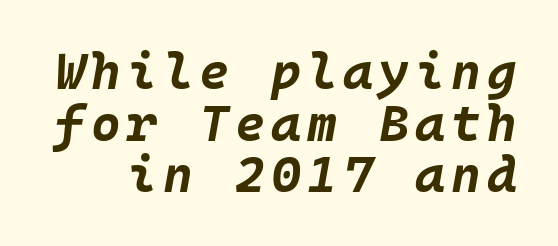
{"italic": "yes", "lean": "right", "slant_degrees": 10, "bold": "yes", "weight": "bold", "width": "normal", "stroke_contrast": "low", "x_height": "large", "underline": "no", "line_spacing": "tight", "line_spacing_ratio": 1.01, "glyph_px": 51}
